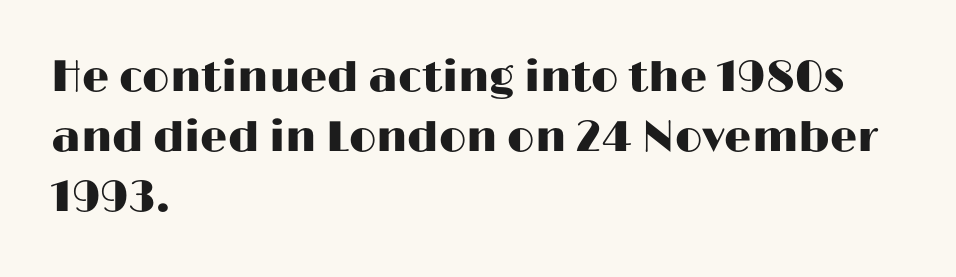
Q: Is the text italic (slanted)? A: No, it is upright.
Q: Is the typeface a serif or a sans-serif typeface? A: Sans-serif.
Q: Is the text underlined? A: No.
Q: How is the paragraph aligned? A: Left-aligned.
Q: Is the spacing between letters normal or unusually wide? A: Normal.
Q: Is the spacing between lines tight, normal or loose? A: Normal.
Q: Width (condensed, normal, or wide)? A: Wide.
Q: Stroke contrast? A: High.
Q: x-height? A: Medium.
Q: Monospaced? A: No.
